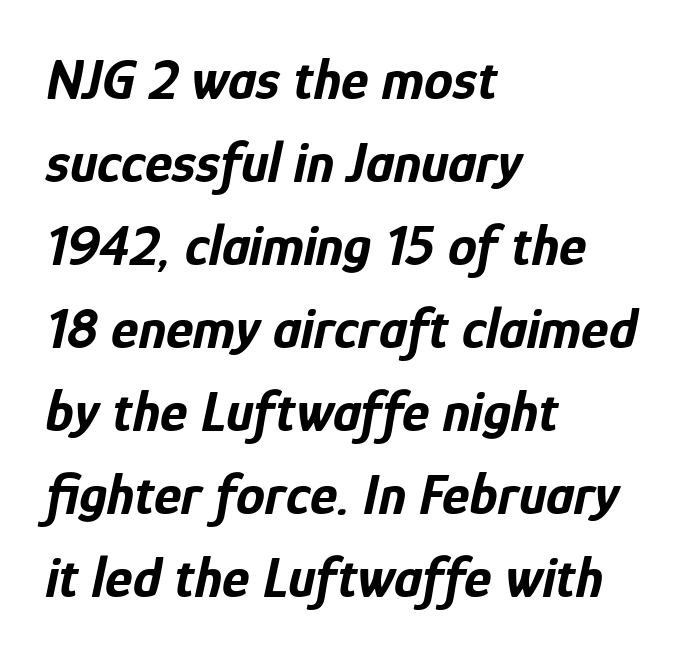
These lines are rendered in a variable-pitch font. Heavy-handed strokes throughout: this text is bold. Unmarked baselines from the first word to the last. This sample uses plain, unmodified letter spacing.
